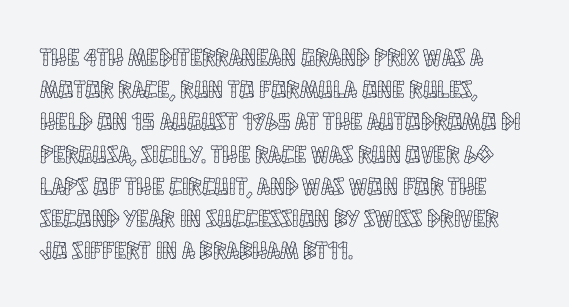
No italicization has been applied; the sample stays upright. This sample uses plain, unmodified letter spacing. Decoration check: the copy has no underline. The typesetter chose a ragged-right arrangement here. Interline gaps are of average width in this sample.
